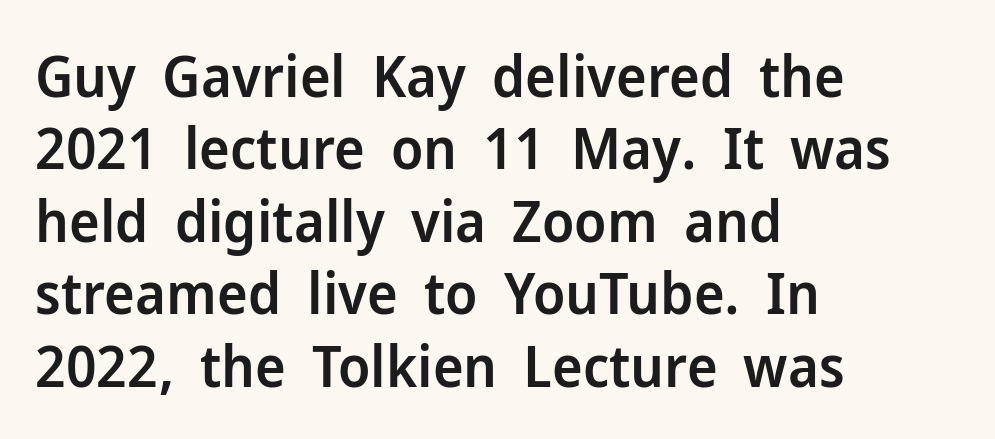
The image shows 58 px semibold sans-serif type, upright; set left-aligned, normal line spacing (1.25x), normal letter spacing, not underlined; low stroke contrast and a medium x-height.
